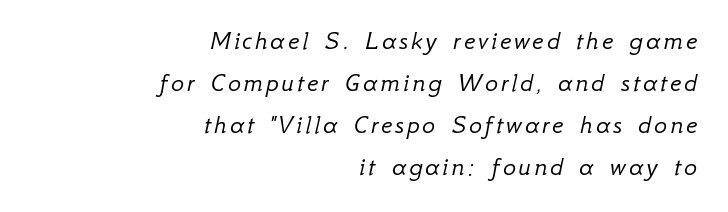
The image shows 27 px text type, italic (leaning right); set right-aligned, normal line spacing (1.55x), not underlined.
